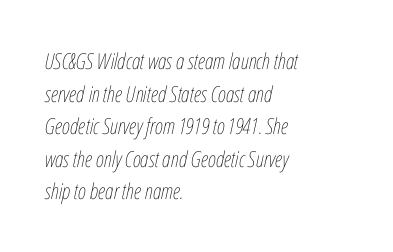
{"italic": "yes", "lean": "right", "slant_degrees": 12, "bold": "no", "underline": "no", "align": "left", "line_spacing": "normal", "line_spacing_ratio": 1.48, "letter_spacing": "normal", "letter_spacing_em": 0.0, "glyph_px": 22}
